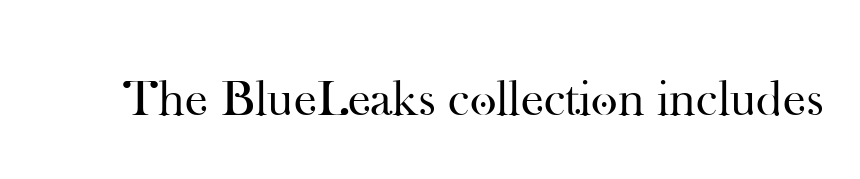
Q: Is the text bold? A: No.
Q: Is the text italic (slanted)? A: No, it is upright.
Q: Is the typeface a serif or a sans-serif typeface? A: Serif.
Q: Is the text underlined? A: No.
Q: Is the spacing between letters normal or unusually wide? A: Normal.
Q: Width (condensed, normal, or wide)? A: Normal.
Q: Stroke contrast? A: High.
Q: x-height? A: Small.
Q: Monospaced? A: No.
